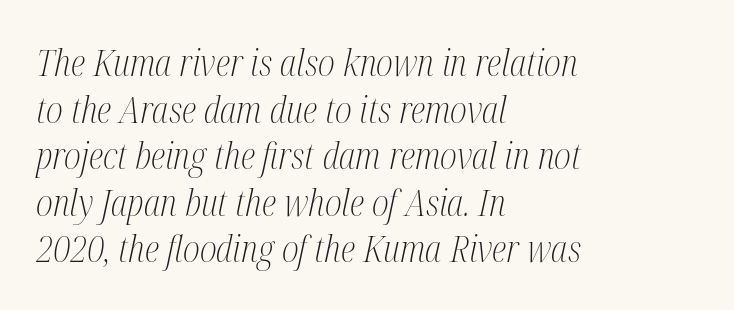
Q: Is the text bold? A: No.
Q: Is the text italic (slanted)? A: Yes, it leans right by about 12 degrees.
Q: Is the typeface a serif or a sans-serif typeface? A: Serif.
Q: Is the text underlined? A: No.
Q: How is the paragraph aligned? A: Left-aligned.
Q: Is the spacing between letters normal or unusually wide? A: Normal.
Q: Is the spacing between lines tight, normal or loose? A: Normal.
Q: Width (condensed, normal, or wide)? A: Condensed.
Q: Stroke contrast? A: Medium.
Q: x-height? A: Medium.
Q: Monospaced? A: No.
